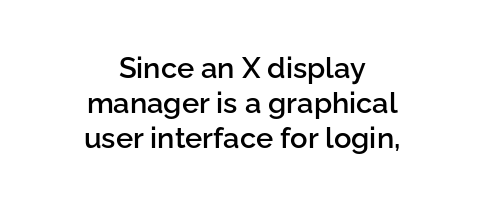
Q: Is the text bold? A: Semi-bold.
Q: Is the text italic (slanted)? A: No, it is upright.
Q: Is the typeface a serif or a sans-serif typeface? A: Sans-serif.
Q: Is the text underlined? A: No.
Q: How is the paragraph aligned? A: Centered.
Q: Is the spacing between letters normal or unusually wide? A: Normal.
Q: Width (condensed, normal, or wide)? A: Normal.
Q: Stroke contrast? A: Low.
Q: x-height? A: Medium.
Q: Monospaced? A: No.
